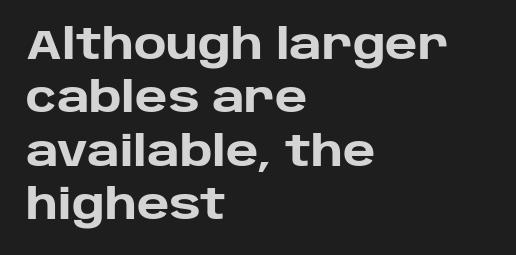
Q: Is the text bold? A: Yes.
Q: Is the text italic (slanted)? A: No, it is upright.
Q: Is the typeface a serif or a sans-serif typeface? A: Sans-serif.
Q: Is the text underlined? A: No.
Q: How is the paragraph aligned? A: Left-aligned.
Q: Is the spacing between letters normal or unusually wide? A: Normal.
Q: Is the spacing between lines tight, normal or loose? A: Normal.
Q: Width (condensed, normal, or wide)? A: Normal.
Q: Stroke contrast? A: Low.
Q: x-height? A: Large.
Q: Monospaced? A: No.
